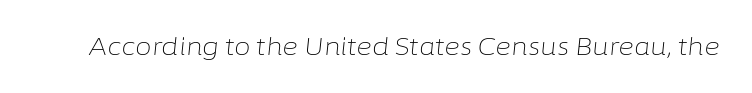
Q: Is the text bold? A: No.
Q: Is the text italic (slanted)? A: Yes, it leans right by about 6 degrees.
Q: Is the text underlined? A: No.
Q: Is the spacing between letters normal or unusually wide? A: Normal.
